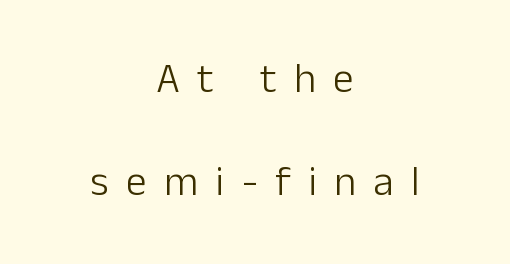
The image shows 42 px light sans-serif type, upright; set centered, loose line spacing (2.46x), unusually wide letter spacing (+0.41 em), not underlined; low stroke contrast and a medium x-height.
